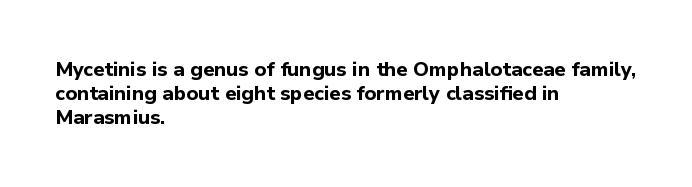
Q: Is the text bold? A: Yes.
Q: Is the text italic (slanted)? A: No, it is upright.
Q: Is the text underlined? A: No.
Q: How is the paragraph aligned? A: Left-aligned.
Q: Is the spacing between letters normal or unusually wide? A: Normal.
